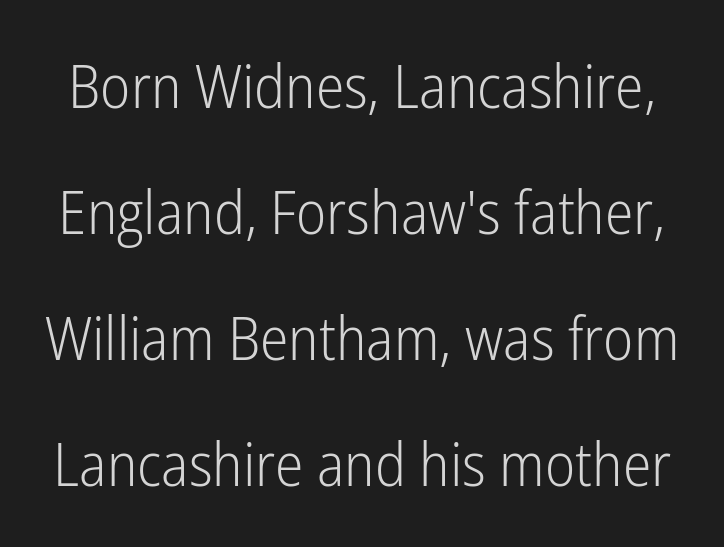
{"serif": "no", "italic": "no", "bold": "no", "weight": "light", "width": "condensed", "stroke_contrast": "low", "x_height": "medium", "monospaced": "no", "underline": "no", "line_spacing": "loose", "line_spacing_ratio": 2.1, "letter_spacing": "normal", "letter_spacing_em": 0.0, "glyph_px": 60}
